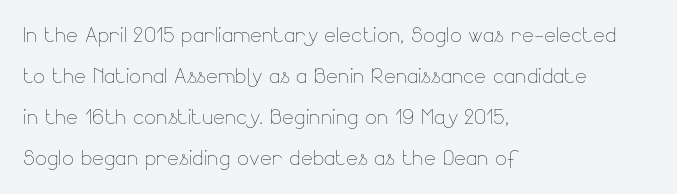
The image shows 28 px thin type, upright; set left-aligned, normal line spacing (1.46x), normal letter spacing, not underlined; low stroke contrast and a small x-height.
